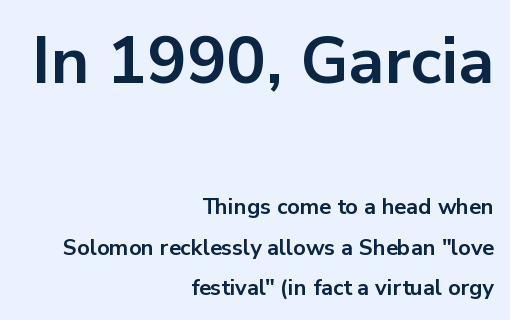
The image shows 66 px bold sans-serif type, upright; set right-aligned, line spacing 1.85x, normal letter spacing, not underlined; the first (top) block is 3.0x larger; low stroke contrast and a medium x-height.
